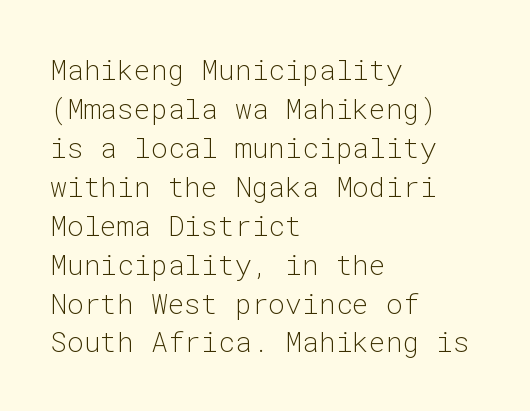
Q: Is the text bold? A: No.
Q: Is the text italic (slanted)? A: No, it is upright.
Q: Is the typeface a serif or a sans-serif typeface? A: Sans-serif.
Q: Is the text underlined? A: No.
Q: How is the paragraph aligned? A: Left-aligned.
Q: Is the spacing between letters normal or unusually wide? A: Normal.
Q: Is the spacing between lines tight, normal or loose? A: Normal.
Q: Width (condensed, normal, or wide)? A: Normal.
Q: Stroke contrast? A: Low.
Q: x-height? A: Medium.
Q: Monospaced? A: Yes.
